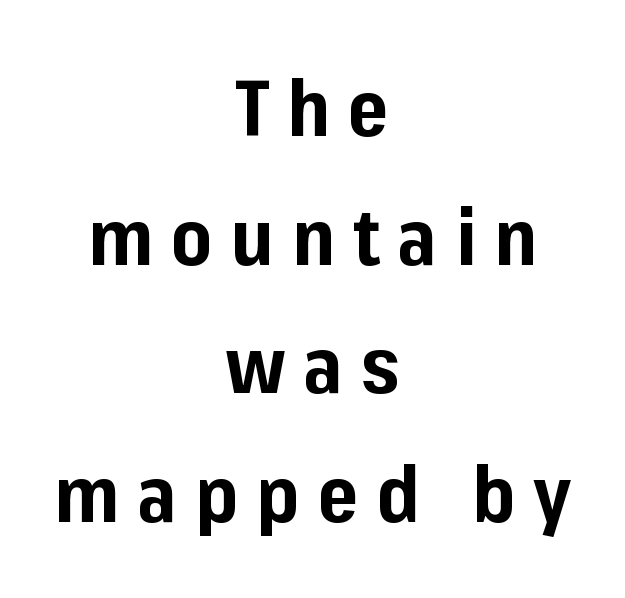
The image shows 78 px bold sans-serif type, upright; set centered, normal line spacing (1.65x), unusually wide letter spacing (+0.23 em), not underlined; low stroke contrast and a medium x-height.
